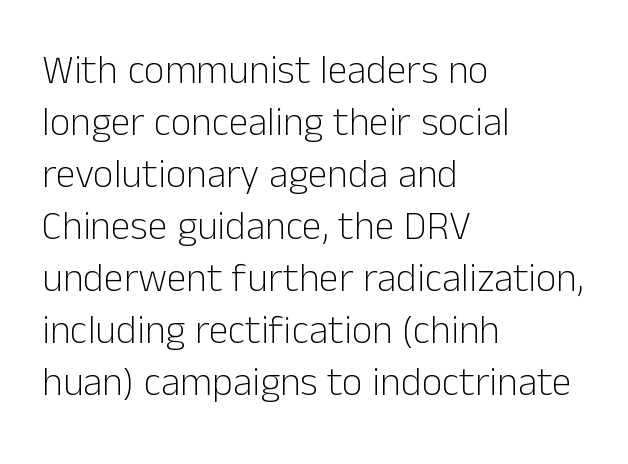
Q: Is the text bold? A: No.
Q: Is the text italic (slanted)? A: No, it is upright.
Q: Is the typeface a serif or a sans-serif typeface? A: Sans-serif.
Q: Is the text underlined? A: No.
Q: How is the paragraph aligned? A: Left-aligned.
Q: Is the spacing between letters normal or unusually wide? A: Normal.
Q: Is the spacing between lines tight, normal or loose? A: Normal.
Q: Width (condensed, normal, or wide)? A: Normal.
Q: Stroke contrast? A: Low.
Q: x-height? A: Medium.
Q: Monospaced? A: No.
